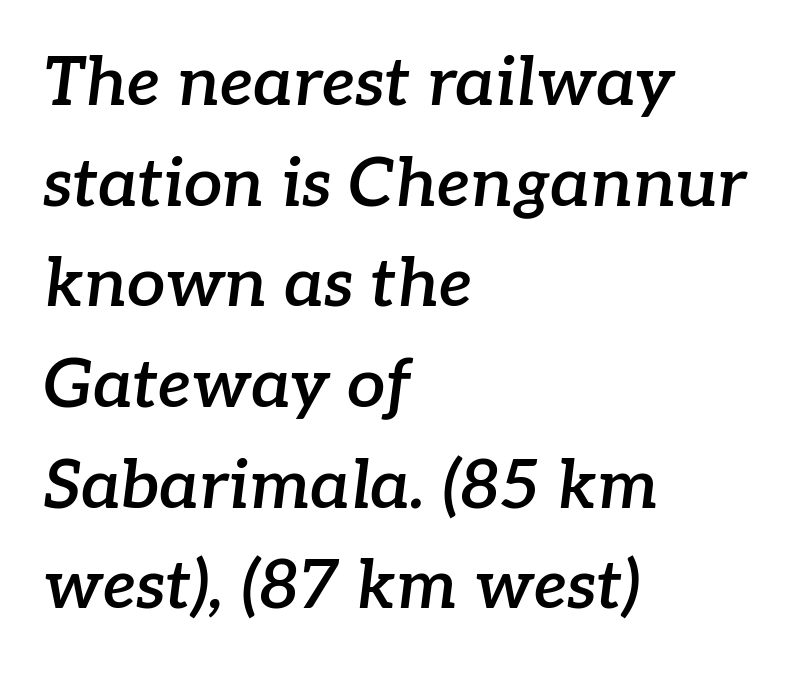
Q: Is the text bold? A: Semi-bold.
Q: Is the text italic (slanted)? A: Yes, it leans right by about 7 degrees.
Q: Is the typeface a serif or a sans-serif typeface? A: Serif.
Q: Is the text underlined? A: No.
Q: How is the paragraph aligned? A: Left-aligned.
Q: Is the spacing between letters normal or unusually wide? A: Normal.
Q: Is the spacing between lines tight, normal or loose? A: Normal.
Q: Width (condensed, normal, or wide)? A: Normal.
Q: Stroke contrast? A: Low.
Q: x-height? A: Medium.
Q: Monospaced? A: No.
